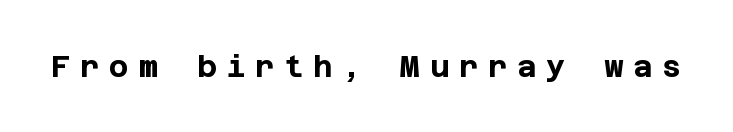
Does the lettering tilt? It doesn't — this is upright. Does extra space separate the letters? Yes, quite a lot of it. The passage shown is not underscored anywhere. Is this a sans? Yes — the strokes have no serifs. Look at the stroke-to-counter ratio: heavy, a bold.
